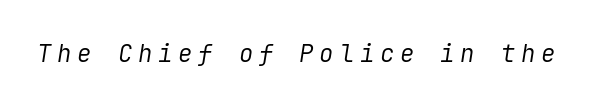
{"italic": "yes", "lean": "right", "slant_degrees": 9, "bold": "no", "underline": "no", "letter_spacing": "wide", "letter_spacing_em": 0.24, "glyph_px": 24}
